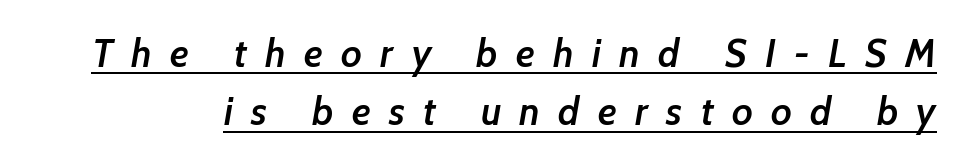
Q: Is the text bold? A: Semi-bold.
Q: Is the text italic (slanted)? A: Yes, it leans right by about 7 degrees.
Q: Is the text underlined? A: Yes.
Q: Is the spacing between letters normal or unusually wide? A: Unusually wide.
Q: Is the spacing between lines tight, normal or loose? A: Normal.
Q: Width (condensed, normal, or wide)? A: Normal.
Q: Stroke contrast? A: Low.
Q: x-height? A: Medium.
Q: Monospaced? A: No.
